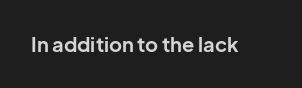
{"italic": "no", "bold": "yes", "underline": "no", "letter_spacing": "normal", "letter_spacing_em": 0.0, "glyph_px": 20}
